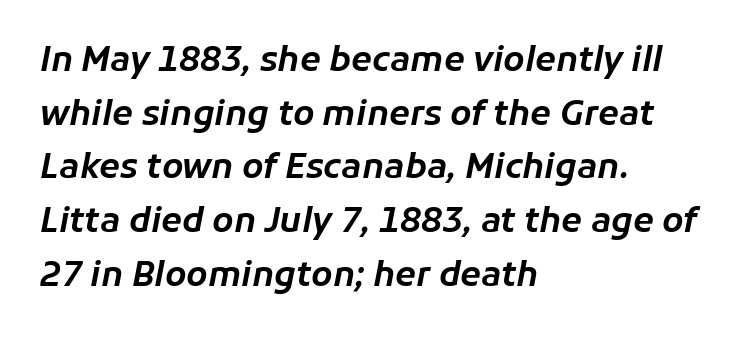
A classic flush-left, rag-right setting is used for this passage. The rendering keeps characters at their native spacing. Check the space under the baseline: it is left empty. The leading is moderate, giving the passage an even texture.
